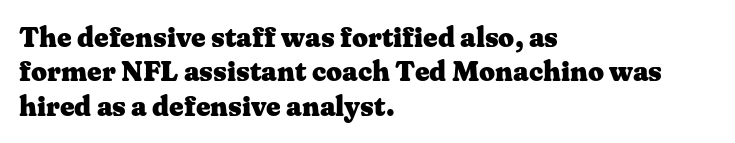
Caption: standard tracking, unaltered. The letters advance in unequal steps, a hallmark of proportional type. Weight check: bold — yes, fully. Bare-footed words on every line.
